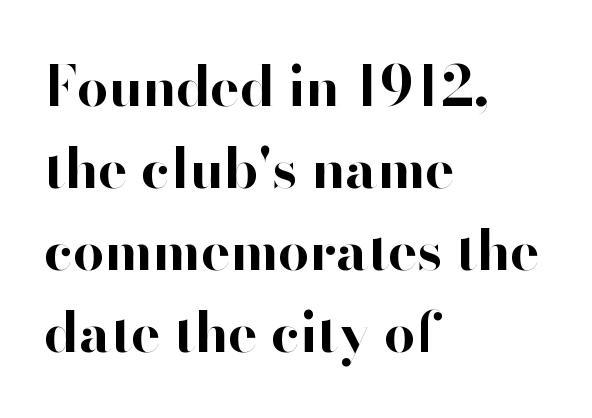
Compared with an ordinary text face, these strokes are far heavier — a full bold. Check the space under the baseline: it is left empty. Is the letter spacing exaggerated? No — it looks like the ordinary default. Proportional: the letters do not fall into vertical columns. Baseline-to-baseline distance is the conventional proportion of letter height. The paragraph has a hard left edge and a soft right edge.
